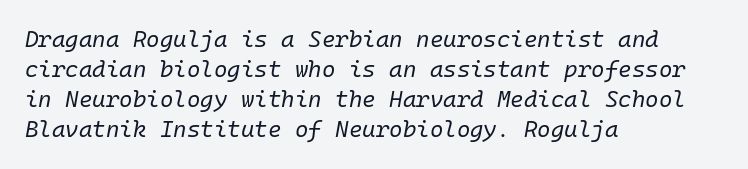
Honestly, the row spacing looks completely unremarkable. Spacing between characters is what you'd get straight out of the box. The paragraph has a hard left edge and a soft right edge. Heft: none added — not bold. The words here are not underlined.
